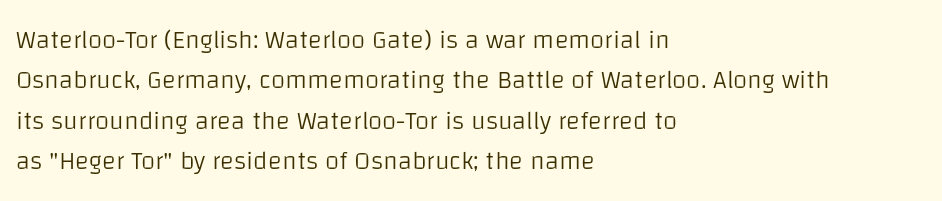
The image shows 26 px text type, upright; set left-aligned, normal line spacing (1.55x), normal letter spacing, not underlined.
